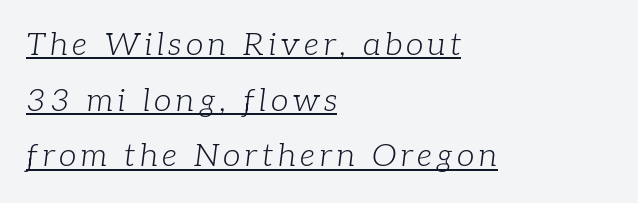
{"serif": "yes", "italic": "yes", "lean": "right", "slant_degrees": 7, "bold": "no", "weight": "light", "width": "normal", "stroke_contrast": "low", "x_height": "medium", "monospaced": "no", "underline": "yes", "align": "left", "line_spacing_ratio": 1.74, "glyph_px": 32}
